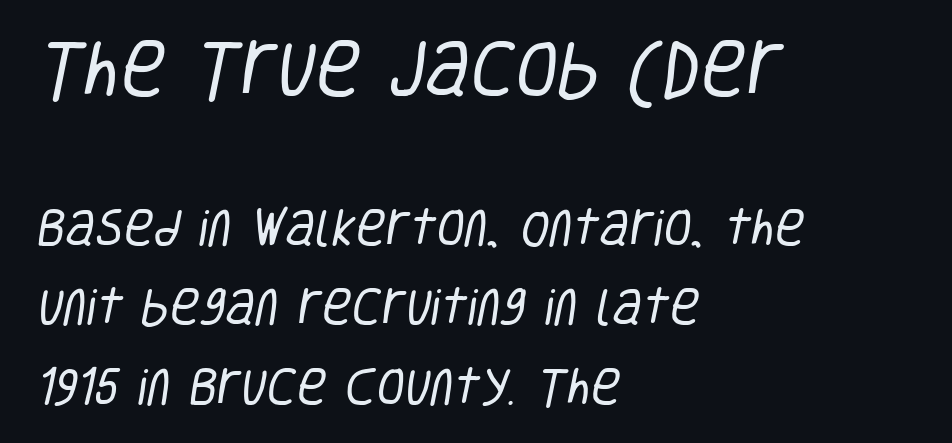
Q: Is the text bold? A: No.
Q: Is the typeface a serif or a sans-serif typeface? A: Sans-serif.
Q: Is the text underlined? A: No.
Q: How is the paragraph aligned? A: Left-aligned.
Q: Is the spacing between letters normal or unusually wide? A: Normal.
Q: Is the spacing between lines tight, normal or loose? A: Loose.
Q: Which block of text is set in a larger size, the first (top) or the second (bottom)? A: The first (top) one.
Q: Width (condensed, normal, or wide)? A: Condensed.
Q: Stroke contrast? A: Low.
Q: x-height? A: Large.
Q: Monospaced? A: No.
